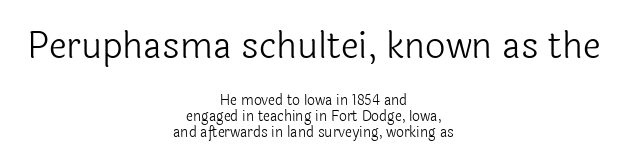
Q: Is the text bold? A: No.
Q: Is the text italic (slanted)? A: No, it is upright.
Q: Is the typeface a serif or a sans-serif typeface? A: Sans-serif.
Q: Is the text underlined? A: No.
Q: How is the paragraph aligned? A: Centered.
Q: Is the spacing between letters normal or unusually wide? A: Normal.
Q: Which block of text is set in a larger size, the first (top) or the second (bottom)? A: The first (top) one.
Q: Width (condensed, normal, or wide)? A: Normal.
Q: x-height? A: Medium.
Q: Monospaced? A: No.
